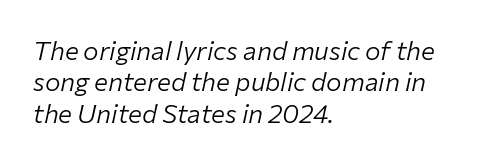
Q: Is the text bold? A: No.
Q: Is the text italic (slanted)? A: Yes, it leans right by about 12 degrees.
Q: Is the text underlined? A: No.
Q: How is the paragraph aligned? A: Left-aligned.
Q: Is the spacing between letters normal or unusually wide? A: Normal.
